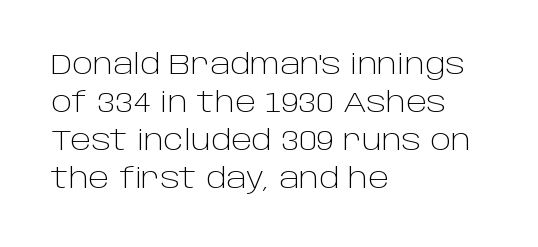
The image shows 28 px light sans-serif type, upright; set left-aligned, normal line spacing (1.36x), normal letter spacing, not underlined; low stroke contrast and a large x-height.
